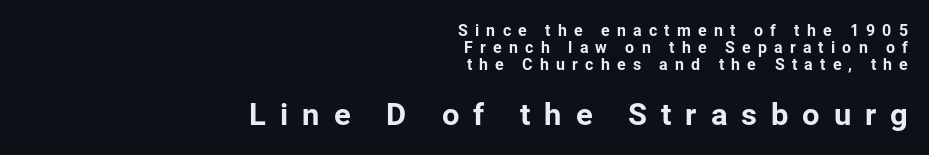
{"serif": "no", "italic": "no", "width": "normal", "stroke_contrast": "low", "x_height": "medium", "monospaced": "no", "underline": "no", "align": "right", "line_spacing": "tight", "line_spacing_ratio": 1.05, "letter_spacing": "wide", "letter_spacing_em": 0.45, "larger_block": "second", "size_ratio": 1.94, "glyph_px": 31}
